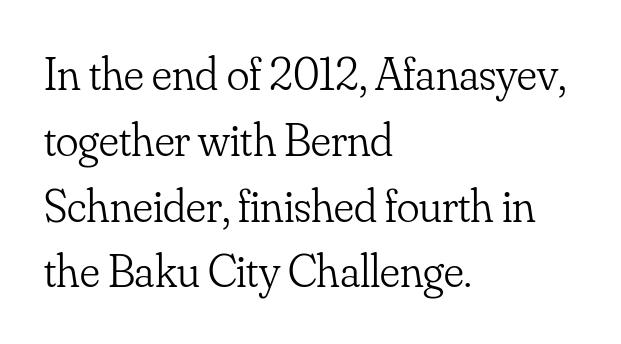
{"serif": "yes", "italic": "no", "bold": "no", "weight": "light", "width": "normal", "stroke_contrast": "low", "x_height": "small", "monospaced": "no", "underline": "no", "align": "left", "line_spacing": "normal", "line_spacing_ratio": 1.4, "letter_spacing": "normal", "letter_spacing_em": 0.0, "glyph_px": 47}
